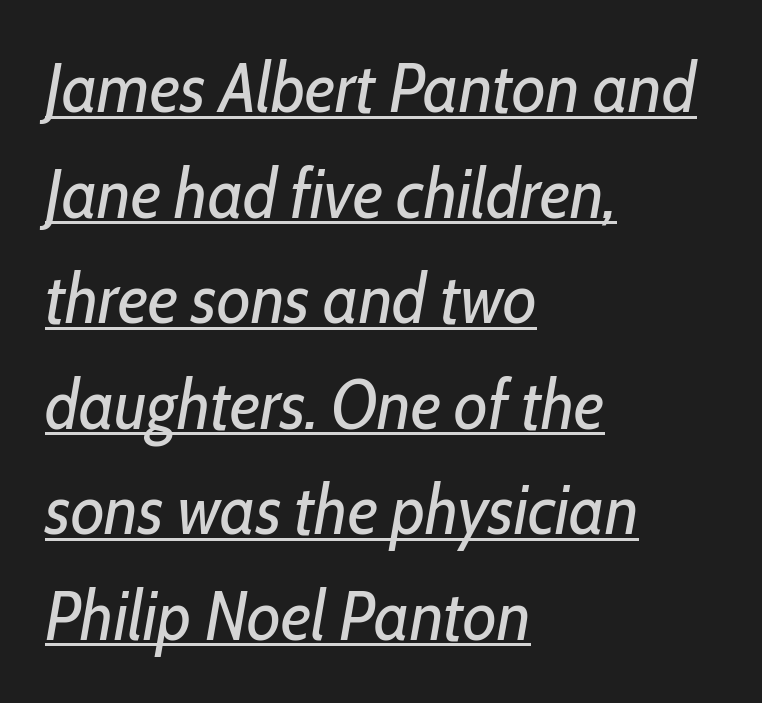
Is there much room between lines? A standard amount, neither cramped nor airy. Proportional: the letters do not fall into vertical columns. Casual observation: everything's shoved over to the left. Is the letter spacing exaggerated? No — it looks like the ordinary default. Check the space under the baseline: a stroke is drawn there.
